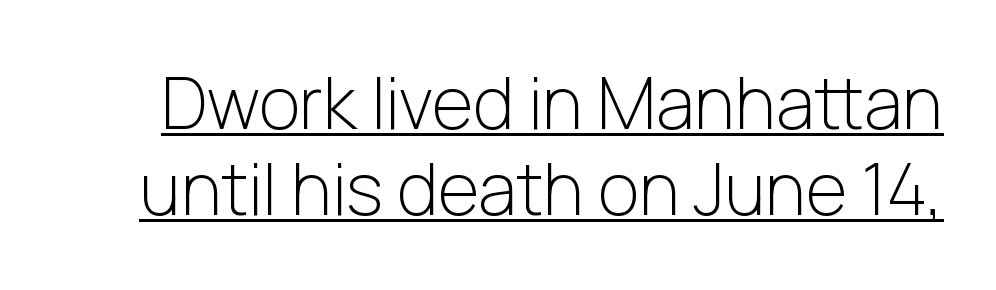
The letterforms sit at book weight or below. Each letter's strokes conclude bluntly, with no projecting serifs. The type is set solid horizontally, with unmodified tracking. The passage shown is underscored from start to finish. In terms of posture, this sample is upright. You could not count columns in this text — the font is proportionally spaced.
